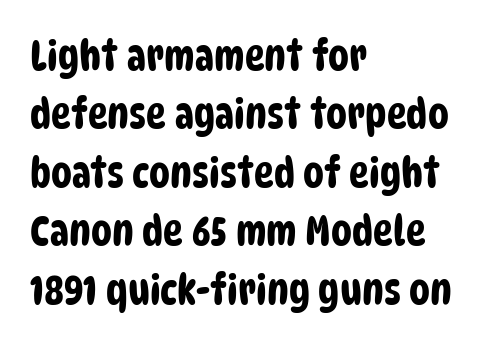
The image shows 42 px condensed sans-serif type; set left-aligned, normal line spacing (1.39x), normal letter spacing, not underlined; low stroke contrast and a large x-height.
